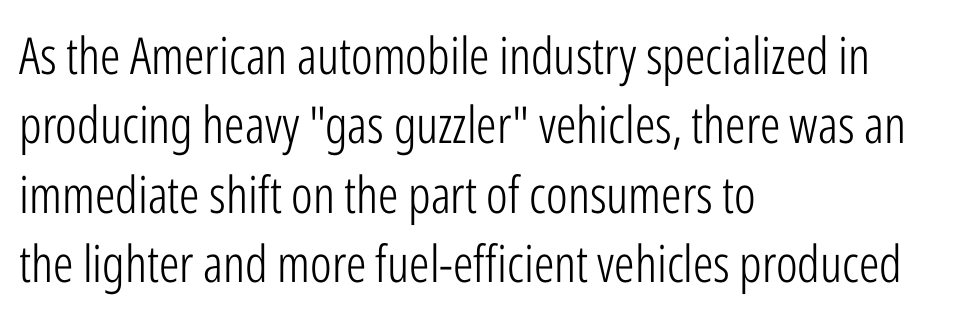
Q: Is the text bold? A: No.
Q: Is the text italic (slanted)? A: No, it is upright.
Q: Is the typeface a serif or a sans-serif typeface? A: Sans-serif.
Q: Is the text underlined? A: No.
Q: How is the paragraph aligned? A: Left-aligned.
Q: Is the spacing between letters normal or unusually wide? A: Normal.
Q: Is the spacing between lines tight, normal or loose? A: Normal.
Q: Width (condensed, normal, or wide)? A: Condensed.
Q: Stroke contrast? A: Low.
Q: x-height? A: Medium.
Q: Monospaced? A: No.
